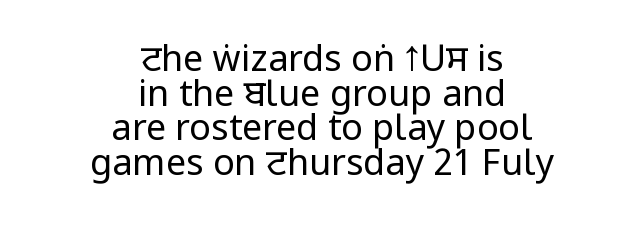
The image shows 36 px regular-weight, condensed sans-serif type, upright; set centered, tight line spacing (0.96x), normal letter spacing, not underlined; low stroke contrast and a large x-height.
